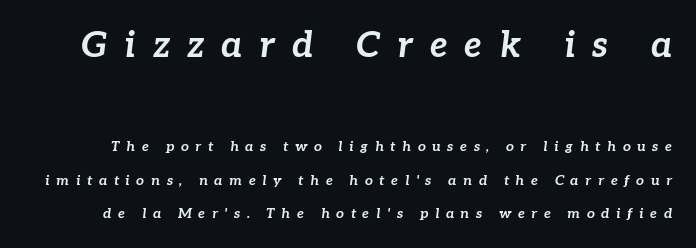
Q: Is the text bold? A: Yes.
Q: Is the text italic (slanted)? A: Yes, it leans right by about 7 degrees.
Q: Is the text underlined? A: No.
Q: Is the spacing between letters normal or unusually wide? A: Unusually wide.
Q: Is the spacing between lines tight, normal or loose? A: Loose.
Q: Which block of text is set in a larger size, the first (top) or the second (bottom)? A: The first (top) one.
Q: Width (condensed, normal, or wide)? A: Normal.
Q: Stroke contrast? A: Low.
Q: x-height? A: Medium.
Q: Monospaced? A: No.
